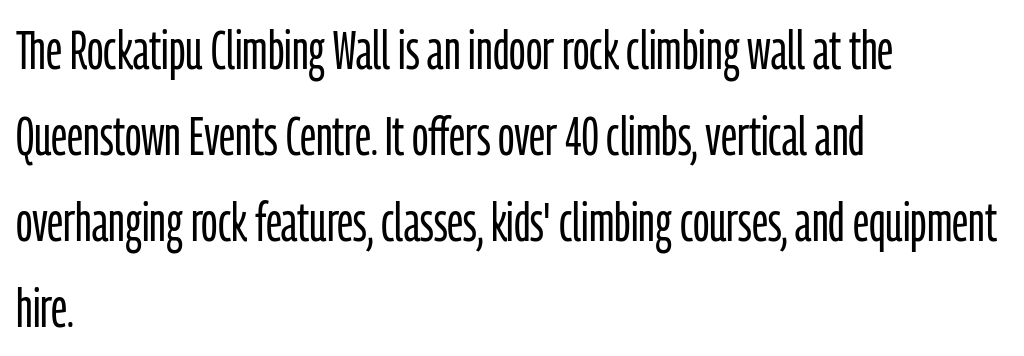
{"serif": "no", "italic": "no", "bold": "no", "weight": "light", "width": "condensed", "stroke_contrast": "low", "x_height": "medium", "monospaced": "no", "underline": "no", "align": "left", "line_spacing": "normal", "line_spacing_ratio": 1.59, "letter_spacing": "normal", "letter_spacing_em": 0.0, "glyph_px": 54}
